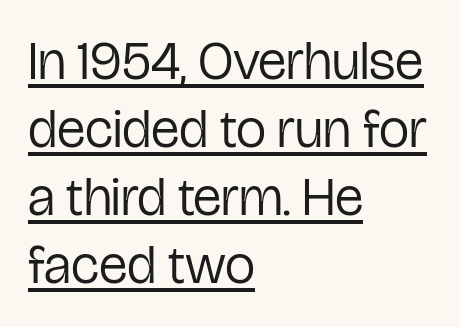
Q: Is the text bold? A: No.
Q: Is the text italic (slanted)? A: No, it is upright.
Q: Is the typeface a serif or a sans-serif typeface? A: Sans-serif.
Q: Is the text underlined? A: Yes.
Q: How is the paragraph aligned? A: Left-aligned.
Q: Is the spacing between letters normal or unusually wide? A: Normal.
Q: Is the spacing between lines tight, normal or loose? A: Normal.
Q: Width (condensed, normal, or wide)? A: Condensed.
Q: Stroke contrast? A: Low.
Q: x-height? A: Medium.
Q: Monospaced? A: No.
